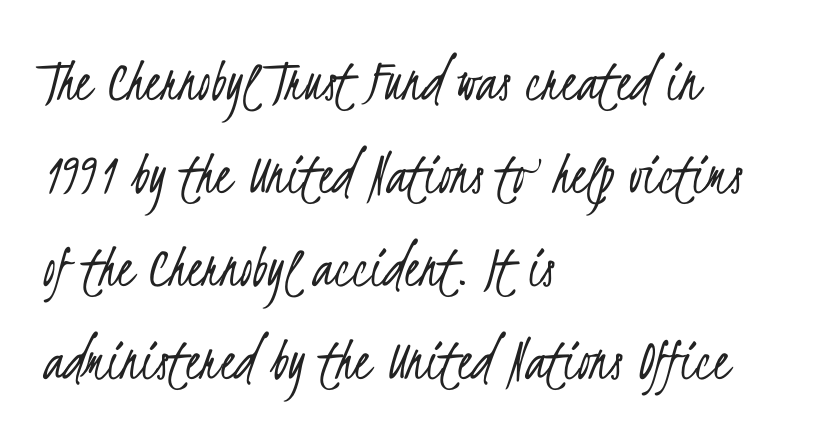
Notice how descenders clear the ascenders below comfortably — that's standard leading. Line starts are locked; line ends wander. Decoration check: the copy has no underline. Character widths vary here, with narrow letters taking less room than wide ones.
